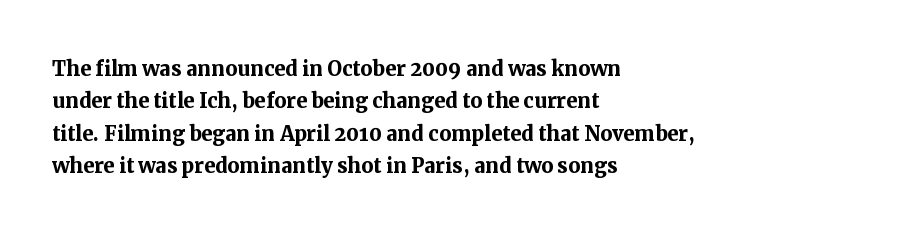
{"italic": "no", "bold": "yes", "underline": "no", "align": "left", "line_spacing_ratio": 1.2, "letter_spacing": "normal", "letter_spacing_em": 0.0, "glyph_px": 27}
